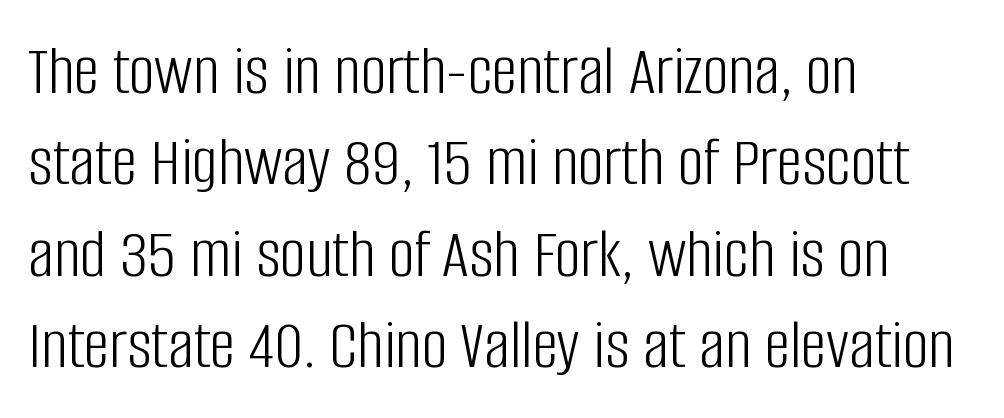
The image shows 72 px light, condensed sans-serif type, upright; set left-aligned, normal line spacing (1.27x), normal letter spacing, not underlined; low stroke contrast and a large x-height.
